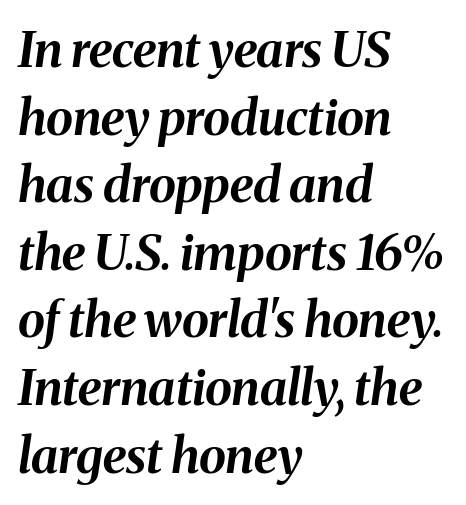
{"italic": "yes", "lean": "right", "slant_degrees": 8, "bold": "yes", "weight": "bold", "width": "normal", "stroke_contrast": "medium", "x_height": "medium", "monospaced": "no", "underline": "no", "align": "left", "line_spacing": "normal", "line_spacing_ratio": 1.38, "letter_spacing": "normal", "letter_spacing_em": 0.0, "glyph_px": 49}
